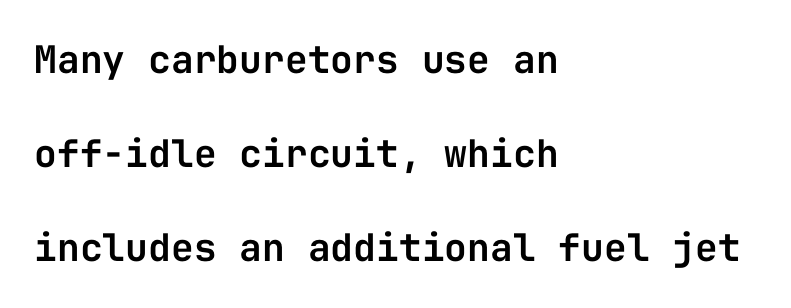
Q: Is the text italic (slanted)? A: No, it is upright.
Q: Is the typeface a serif or a sans-serif typeface? A: Sans-serif.
Q: Is the text underlined? A: No.
Q: How is the paragraph aligned? A: Left-aligned.
Q: Is the spacing between letters normal or unusually wide? A: Normal.
Q: Is the spacing between lines tight, normal or loose? A: Loose.
Q: Width (condensed, normal, or wide)? A: Normal.
Q: Stroke contrast? A: Low.
Q: x-height? A: Medium.
Q: Monospaced? A: Yes.
